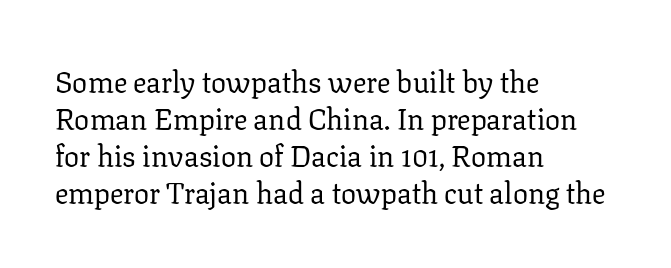
Q: Is the text bold? A: No.
Q: Is the text italic (slanted)? A: No, it is upright.
Q: Is the typeface a serif or a sans-serif typeface? A: Serif.
Q: Is the text underlined? A: No.
Q: How is the paragraph aligned? A: Left-aligned.
Q: Is the spacing between letters normal or unusually wide? A: Normal.
Q: Width (condensed, normal, or wide)? A: Normal.
Q: Stroke contrast? A: Low.
Q: x-height? A: Medium.
Q: Monospaced? A: No.
